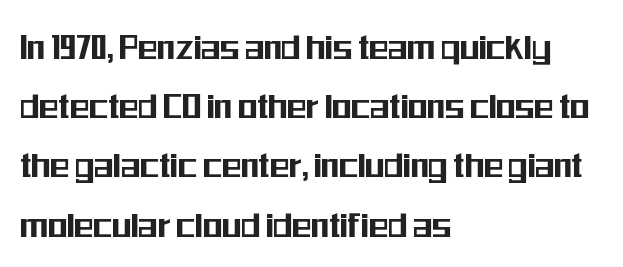
{"serif": "no", "italic": "no", "width": "condensed", "stroke_contrast": "medium", "x_height": "medium", "monospaced": "no", "underline": "no", "align": "left", "line_spacing": "normal", "line_spacing_ratio": 1.48, "letter_spacing": "normal", "letter_spacing_em": 0.0, "glyph_px": 40}
